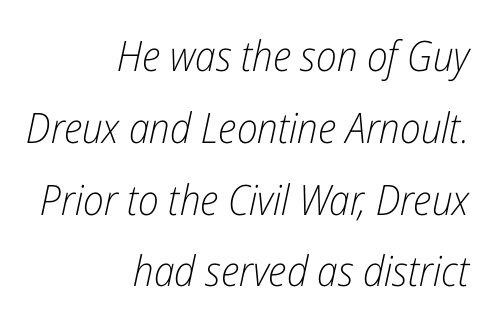
{"italic": "yes", "lean": "right", "slant_degrees": 12, "bold": "no", "weight": "light", "width": "condensed", "stroke_contrast": "low", "x_height": "medium", "monospaced": "no", "underline": "no", "align": "right", "line_spacing_ratio": 1.71, "letter_spacing": "normal", "letter_spacing_em": 0.0, "glyph_px": 42}
